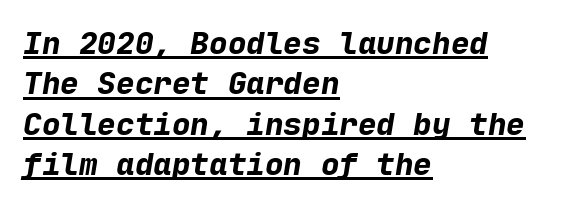
{"italic": "yes", "lean": "right", "slant_degrees": 9, "bold": "yes", "weight": "bold", "width": "normal", "stroke_contrast": "low", "x_height": "medium", "monospaced": "yes", "underline": "yes", "align": "left", "line_spacing": "normal", "line_spacing_ratio": 1.3, "letter_spacing": "normal", "letter_spacing_em": 0.0, "glyph_px": 31}
